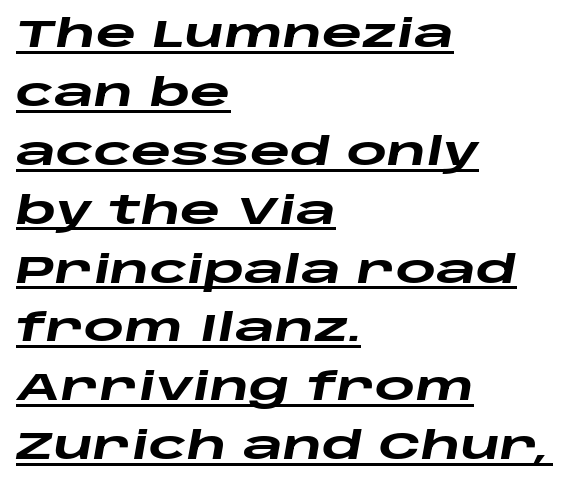
{"italic": "yes", "lean": "right", "slant_degrees": 10, "bold": "yes", "weight": "heavy", "width": "wide", "stroke_contrast": "low", "x_height": "large", "monospaced": "no", "underline": "yes", "align": "left", "line_spacing": "normal", "line_spacing_ratio": 1.51, "letter_spacing": "normal", "letter_spacing_em": 0.0, "glyph_px": 39}
